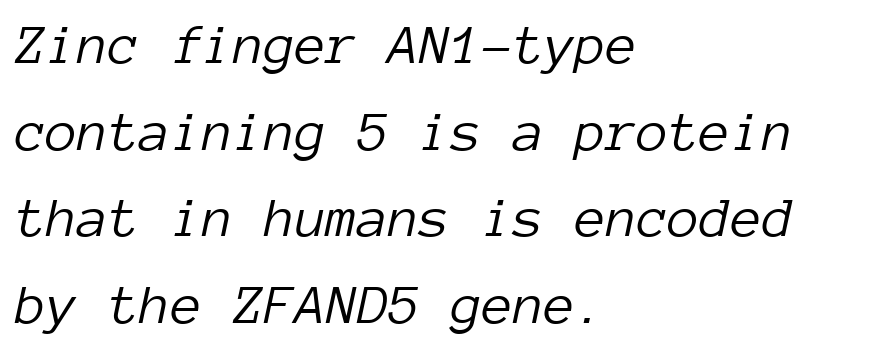
The image shows 57 px light type, italic (leaning right), monospaced; set left-aligned, normal line spacing (1.52x), normal letter spacing, not underlined; low stroke contrast and a medium x-height.
